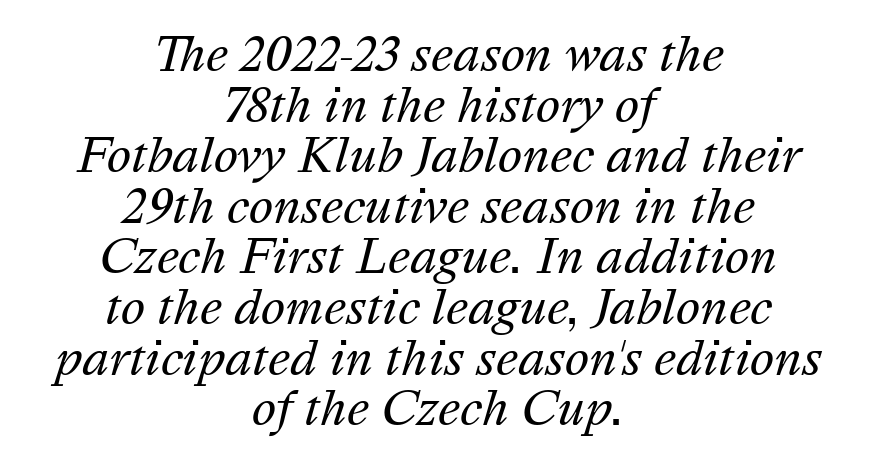
The image shows 46 px regular-weight type, italic (leaning right); set centered, tight line spacing (1.1x), normal letter spacing, not underlined; medium stroke contrast and a medium x-height.
